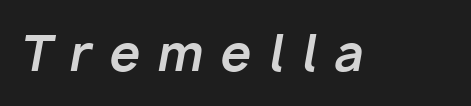
Stroke thickness is high; the sample reads as a true bold. Italic? Definitely — the glyphs are oblique. How are the letters spaced? Widely, with obvious added tracking. Descenders hang freely into open space. These lines are rendered in a variable-pitch font.
